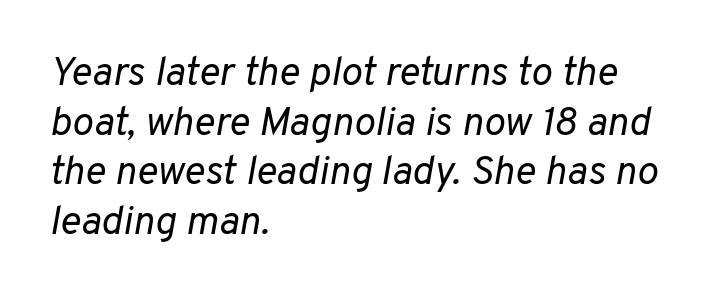
Q: Is the text bold? A: No.
Q: Is the text italic (slanted)? A: Yes, it leans right by about 10 degrees.
Q: Is the text underlined? A: No.
Q: How is the paragraph aligned? A: Left-aligned.
Q: Is the spacing between letters normal or unusually wide? A: Normal.
Q: Width (condensed, normal, or wide)? A: Normal.
Q: Stroke contrast? A: Low.
Q: x-height? A: Medium.
Q: Monospaced? A: No.
